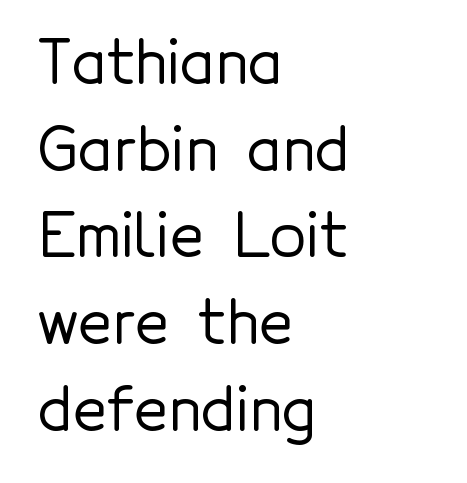
The image shows 59 px sans-serif type, upright; set left-aligned, normal line spacing (1.47x), normal letter spacing, not underlined; a medium x-height.
